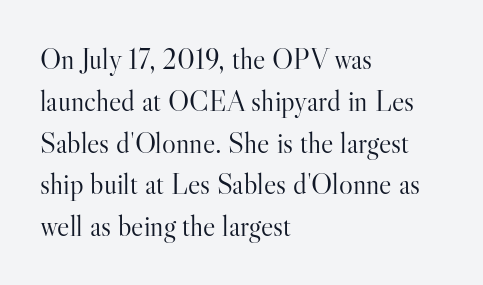
Q: Is the text bold? A: No.
Q: Is the text italic (slanted)? A: No, it is upright.
Q: Is the typeface a serif or a sans-serif typeface? A: Serif.
Q: Is the text underlined? A: No.
Q: How is the paragraph aligned? A: Left-aligned.
Q: Is the spacing between letters normal or unusually wide? A: Normal.
Q: Is the spacing between lines tight, normal or loose? A: Normal.
Q: Width (condensed, normal, or wide)? A: Normal.
Q: Stroke contrast? A: High.
Q: x-height? A: Small.
Q: Monospaced? A: No.
